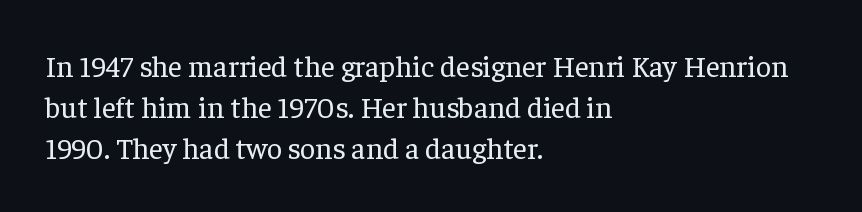
The image shows 30 px regular-weight serif type, upright; set left-aligned, normal line spacing (1.37x), normal letter spacing, not underlined; low stroke contrast and a medium x-height.
